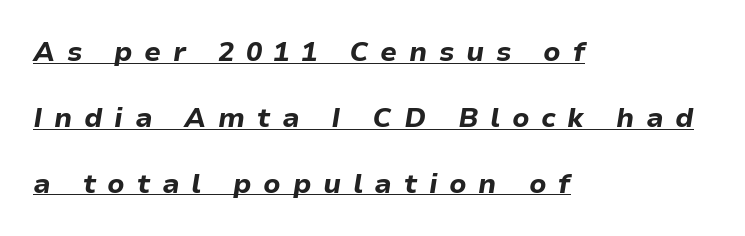
The image shows 27 px bold type, italic (leaning right); set left-aligned, loose line spacing (2.44x), unusually wide letter spacing (+0.43 em), underlined.
